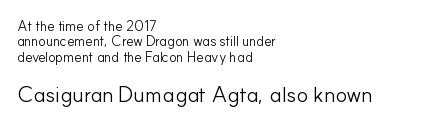
The image shows 22 px text type, upright; set left-aligned, tight line spacing (1.09x), normal letter spacing, not underlined; the second (bottom) block is 1.57x larger.
